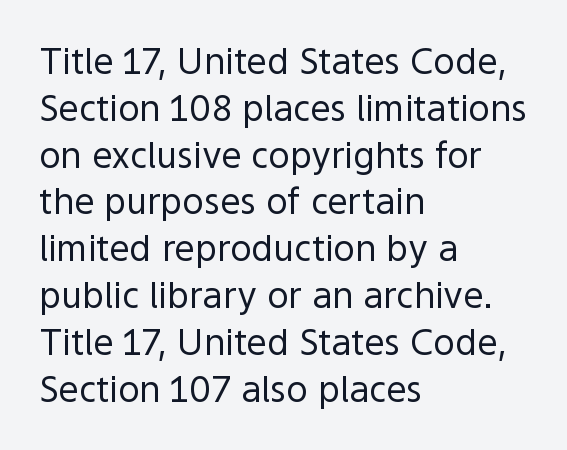
Q: Is the text bold? A: No.
Q: Is the text italic (slanted)? A: No, it is upright.
Q: Is the typeface a serif or a sans-serif typeface? A: Sans-serif.
Q: Is the text underlined? A: No.
Q: How is the paragraph aligned? A: Left-aligned.
Q: Is the spacing between letters normal or unusually wide? A: Normal.
Q: Is the spacing between lines tight, normal or loose? A: Normal.
Q: Width (condensed, normal, or wide)? A: Normal.
Q: x-height? A: Medium.
Q: Monospaced? A: No.
